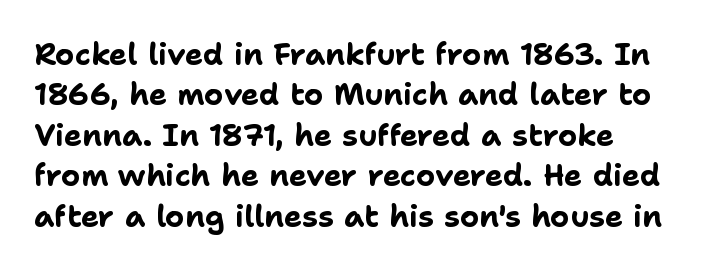
Q: Is the text bold? A: Yes.
Q: Is the text italic (slanted)? A: No, it is upright.
Q: Is the typeface a serif or a sans-serif typeface? A: Sans-serif.
Q: Is the text underlined? A: No.
Q: Is the spacing between letters normal or unusually wide? A: Normal.
Q: Is the spacing between lines tight, normal or loose? A: Normal.
Q: Width (condensed, normal, or wide)? A: Normal.
Q: Stroke contrast? A: Low.
Q: x-height? A: Medium.
Q: Monospaced? A: No.
